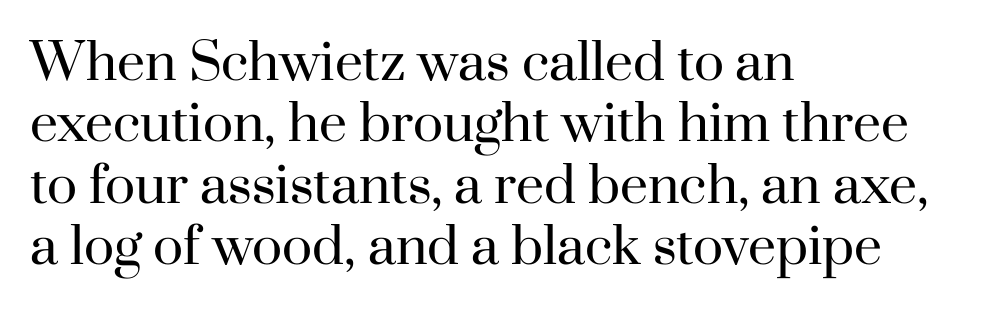
Q: Is the text bold? A: No.
Q: Is the text italic (slanted)? A: No, it is upright.
Q: Is the typeface a serif or a sans-serif typeface? A: Serif.
Q: Is the text underlined? A: No.
Q: How is the paragraph aligned? A: Left-aligned.
Q: Is the spacing between letters normal or unusually wide? A: Normal.
Q: Width (condensed, normal, or wide)? A: Normal.
Q: Stroke contrast? A: High.
Q: x-height? A: Small.
Q: Monospaced? A: No.
